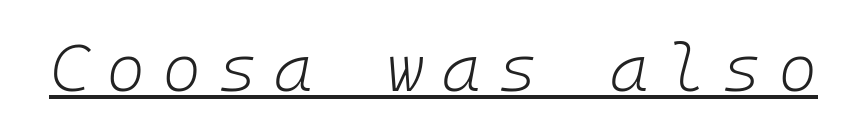
Q: Is the text bold? A: No.
Q: Is the text italic (slanted)? A: Yes, it leans right by about 10 degrees.
Q: Is the text underlined? A: Yes.
Q: Is the spacing between letters normal or unusually wide? A: Unusually wide.
Q: Width (condensed, normal, or wide)? A: Normal.
Q: Stroke contrast? A: Low.
Q: x-height? A: Medium.
Q: Monospaced? A: Yes.
